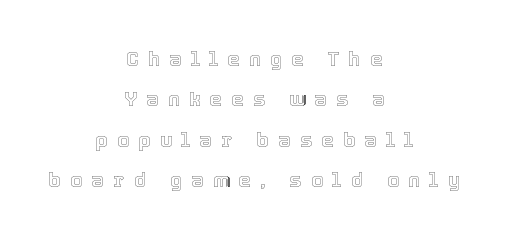
This is the regular roman posture of the typeface. The setting favours the middle, as headings and verse often do. The line texture is sparse and dotted thanks to wide tracking. Reading down the column, the eye jumps a long way to each next line. Each row of text sits above clean, open space.
